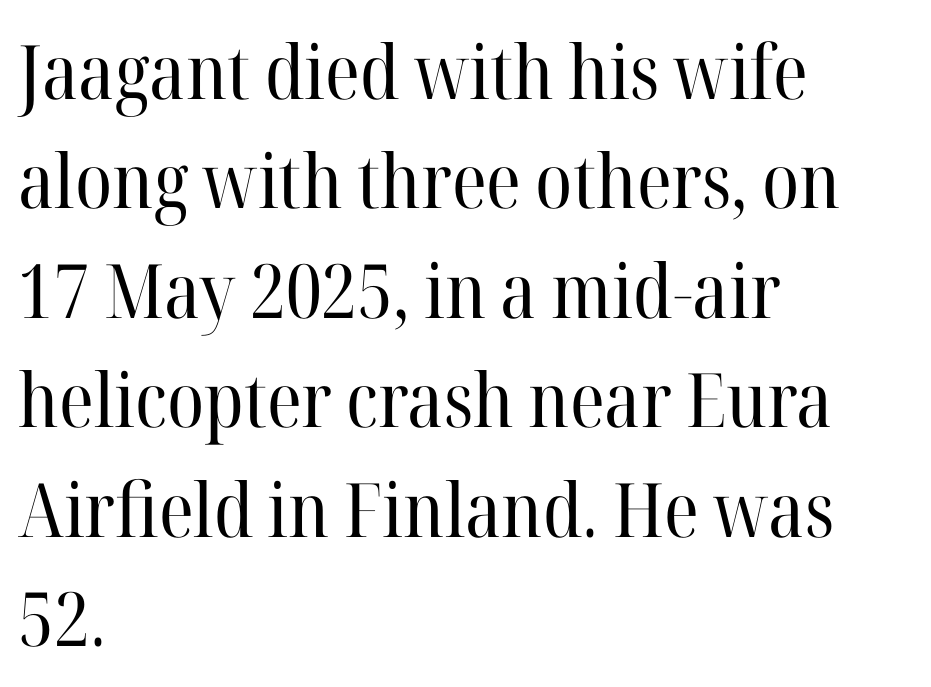
Nothing heavy about these letters — not bold at all. Is the block centered? No — it sits flush against the left margin. Descenders hang freely into open space. Notice how the stems are strictly vertical — no italics here.
